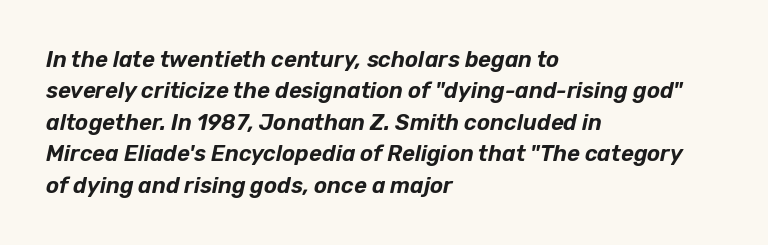
{"italic": "yes", "lean": "right", "slant_degrees": 12, "underline": "no", "align": "left", "line_spacing": "normal", "line_spacing_ratio": 1.43, "letter_spacing": "normal", "letter_spacing_em": 0.0, "glyph_px": 22}
